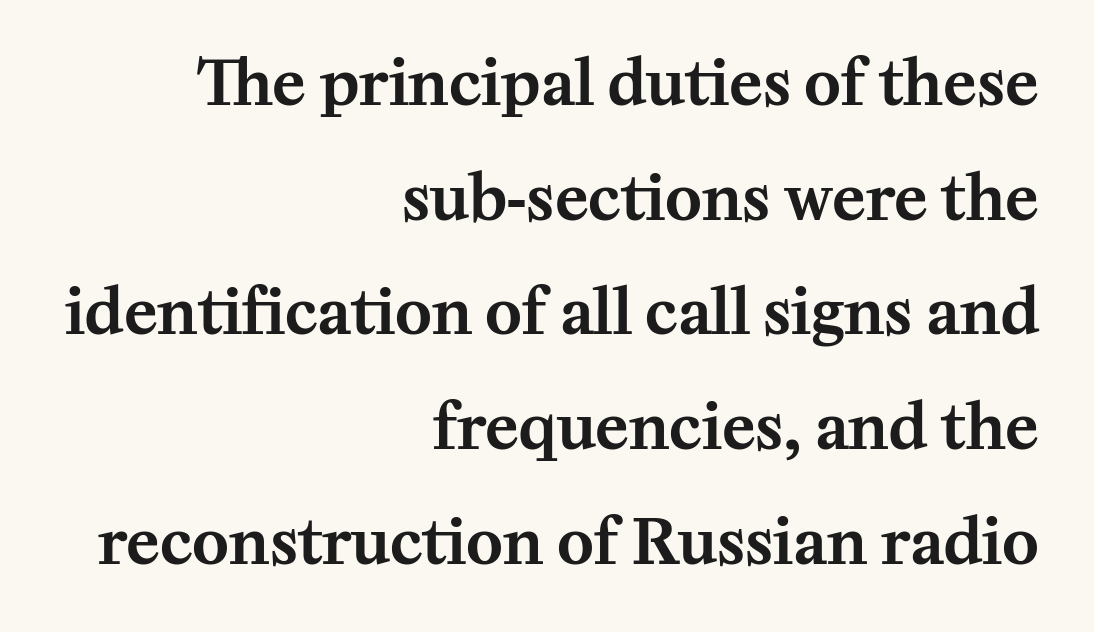
The image shows 62 px serif type, upright; set right-aligned, line spacing 1.85x, normal letter spacing, not underlined; medium stroke contrast and a medium x-height.
